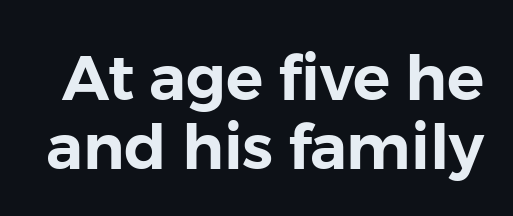
Vertical spacing — tight. The foot of each line stays bare and open. The characters display no serif detailing; their extremities are plain. In terms of posture, this sample is upright. Note the varied advance widths — an 'i' is clearly narrower than an 'm'. Nobody touched the tracking dial on this one.
